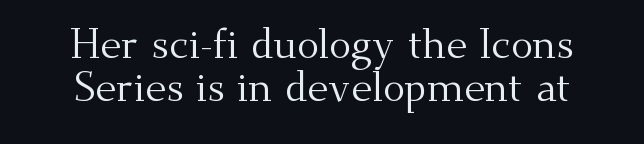
The space directly below the letters is spotless. Serif or sans? Serif — the stroke terminals have little feet. The letterforms sit shoulder to shoulder at normal distance. Ink coverage per letter is moderate at most. The leading is snug, giving the passage a crowded texture. Varying glyph widths throughout — classic text-font behaviour.
